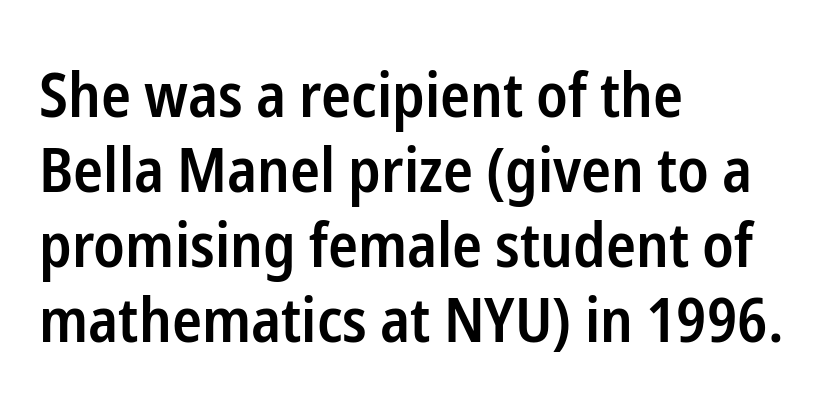
The image shows 62 px semibold, condensed sans-serif type, upright; set left-aligned, line spacing 1.21x, normal letter spacing, not underlined; low stroke contrast and a medium x-height.
